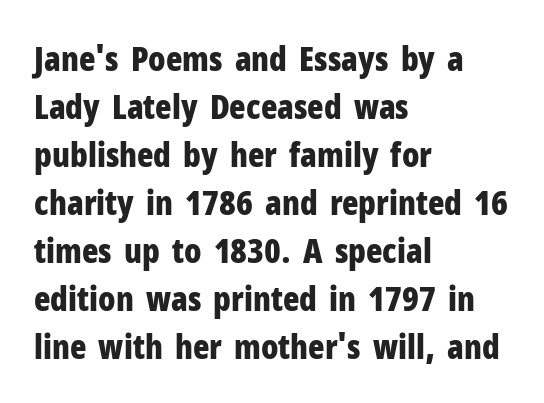
{"serif": "no", "italic": "no", "bold": "yes", "weight": "bold", "width": "condensed", "stroke_contrast": "low", "x_height": "medium", "monospaced": "no", "underline": "no", "align": "left", "line_spacing": "normal", "line_spacing_ratio": 1.41, "letter_spacing": "normal", "letter_spacing_em": 0.0, "glyph_px": 34}
